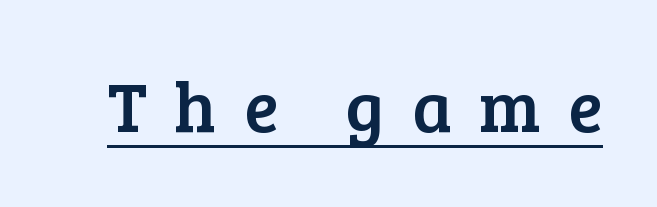
The passage shown is underscored from start to finish. Serif or sans? Serif — the stroke terminals have little feet. Caption: expanded tracking, letters set apart. Characters remain perfectly vertical along every line. The rendering uses natural spacing where letterforms have individual widths.
